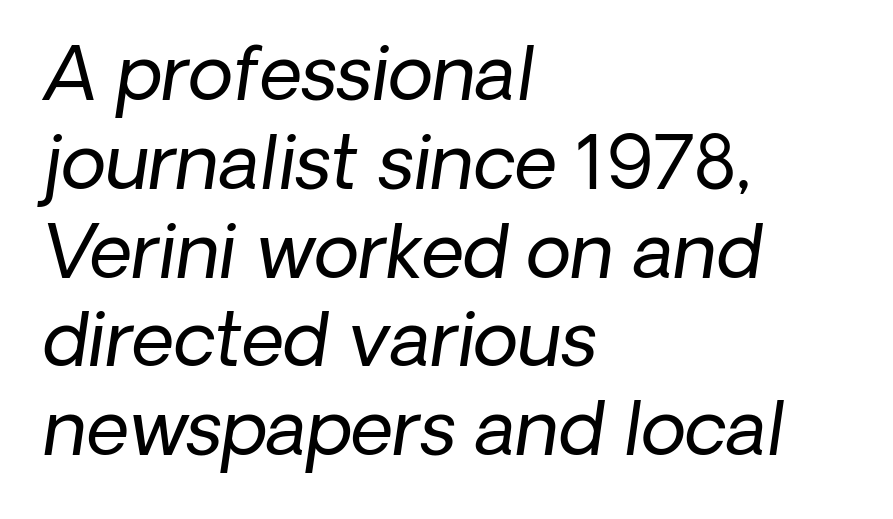
Quick note: italic. Only glyphs here, with clear space below each row. Students, note that the glyphs here touch the page at normal intervals. Typeset ragged right — the left edge is the straight one. Varying glyph widths throughout — classic text-font behaviour.
